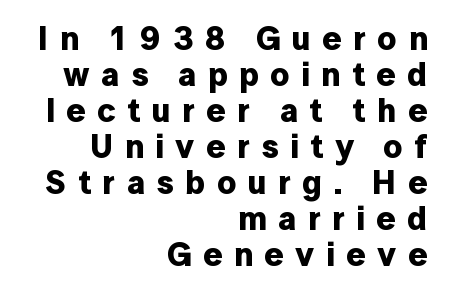
The glyphs have the mass of a bold cut. Glyph-to-glyph distance is far greater than everyday printed text. How would I describe the line gaps? Narrow and economical. Any mark beneath the type? The region is blank.
